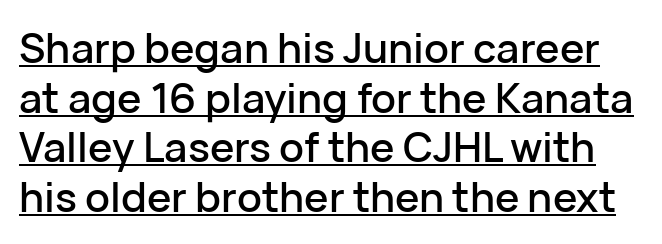
{"serif": "no", "italic": "no", "width": "normal", "stroke_contrast": "low", "x_height": "medium", "monospaced": "no", "underline": "yes", "line_spacing_ratio": 1.21, "letter_spacing": "normal", "letter_spacing_em": 0.0, "glyph_px": 41}
